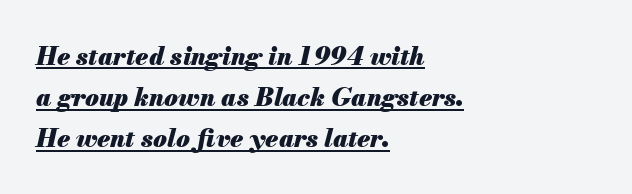
Vertical spacing — default. The rendered words wear a rule along their underside. Nobody touched the tracking dial on this one. A dark, heavy texture on the line: the type is bold. The passage is arranged the way most books set body copy — flush left.
